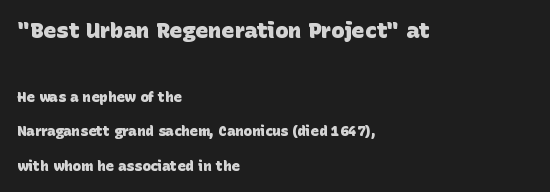
The image shows 22 px bold type; set left-aligned, loose line spacing (2.44x), normal letter spacing, not underlined; the first (top) block is 1.57x larger.
